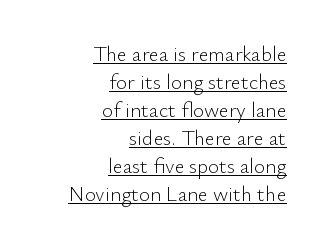
The image shows 21 px text type, upright; set right-aligned, normal line spacing (1.33x), normal letter spacing, underlined.
